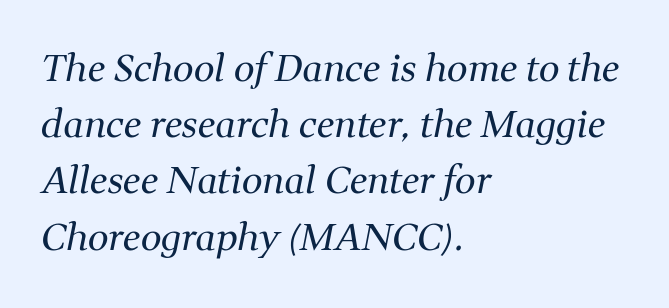
Q: Is the text bold? A: No.
Q: Is the text italic (slanted)? A: Yes, it leans right by about 11 degrees.
Q: Is the typeface a serif or a sans-serif typeface? A: Serif.
Q: Is the text underlined? A: No.
Q: How is the paragraph aligned? A: Left-aligned.
Q: Is the spacing between letters normal or unusually wide? A: Normal.
Q: Is the spacing between lines tight, normal or loose? A: Normal.
Q: Width (condensed, normal, or wide)? A: Normal.
Q: Stroke contrast? A: Medium.
Q: x-height? A: Medium.
Q: Monospaced? A: No.
